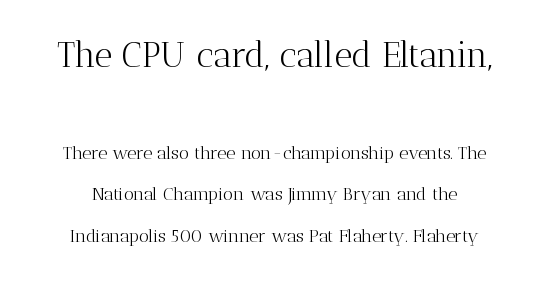
The image shows 35 px light serif type, upright; set loose line spacing (2.29x), normal letter spacing, not underlined; the first (top) block is 1.94x larger; medium stroke contrast and a medium x-height.
